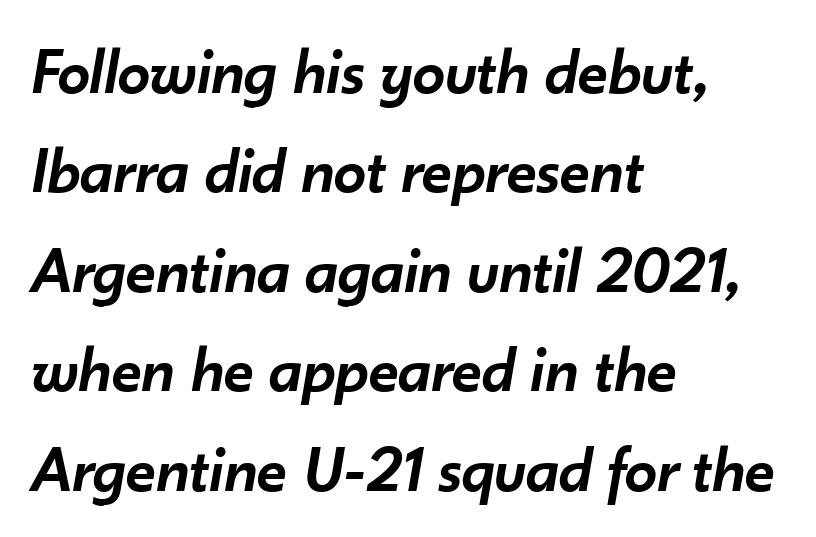
Q: Is the text bold? A: Semi-bold.
Q: Is the text italic (slanted)? A: Yes, it leans right by about 10 degrees.
Q: Is the text underlined? A: No.
Q: How is the paragraph aligned? A: Left-aligned.
Q: Is the spacing between letters normal or unusually wide? A: Normal.
Q: Is the spacing between lines tight, normal or loose? A: Normal.
Q: Width (condensed, normal, or wide)? A: Normal.
Q: Stroke contrast? A: Low.
Q: x-height? A: Small.
Q: Monospaced? A: No.
